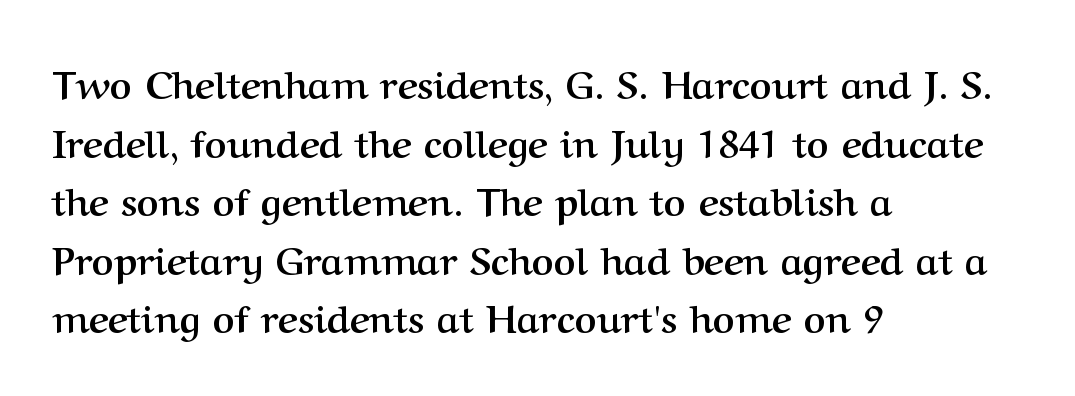
Q: Is the text bold? A: Yes.
Q: Is the text italic (slanted)? A: No, it is upright.
Q: Is the typeface a serif or a sans-serif typeface? A: Serif.
Q: Is the text underlined? A: No.
Q: How is the paragraph aligned? A: Left-aligned.
Q: Is the spacing between letters normal or unusually wide? A: Normal.
Q: Is the spacing between lines tight, normal or loose? A: Normal.
Q: Width (condensed, normal, or wide)? A: Normal.
Q: Stroke contrast? A: Medium.
Q: x-height? A: Medium.
Q: Monospaced? A: No.
